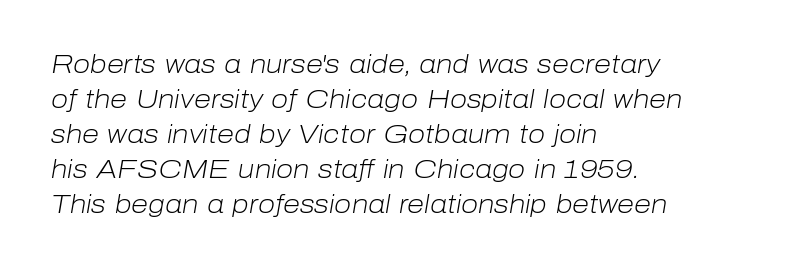
In terms of posture, this sample is oblique. This rendering leaves character spacing at its baseline value. Stem width sits at or under what a default text font uses. The passage is arranged the way most books set body copy — flush left. The glyphs are unaccompanied by any horizontal stroke below them.
